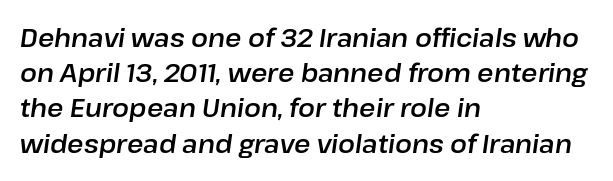
The face used here is rendered with its standard letterfit. The paragraph shown leans on its left margin. Quick note: italic. This block has exactly the height ordinary leading produces. The gap between lines stays unmarked.
